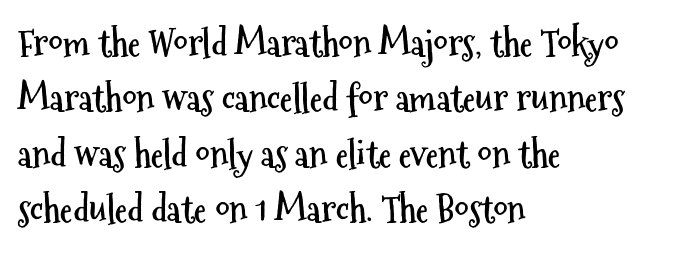
Q: Is the text bold? A: Yes.
Q: Is the text italic (slanted)? A: No, it is upright.
Q: Is the typeface a serif or a sans-serif typeface? A: Sans-serif.
Q: Is the text underlined? A: No.
Q: How is the paragraph aligned? A: Left-aligned.
Q: Is the spacing between letters normal or unusually wide? A: Normal.
Q: Is the spacing between lines tight, normal or loose? A: Normal.
Q: Width (condensed, normal, or wide)? A: Condensed.
Q: Stroke contrast? A: Medium.
Q: x-height? A: Medium.
Q: Monospaced? A: No.
